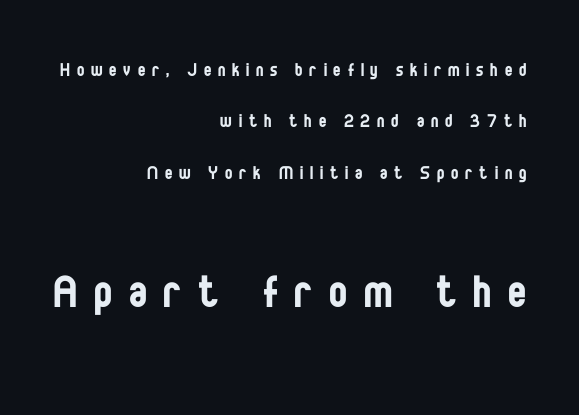
The image shows 54 px regular-weight, condensed sans-serif type, upright; set right-aligned, loose line spacing (2.34x), unusually wide letter spacing (+0.31 em), not underlined; the second (bottom) block is 2.45x larger; low stroke contrast and a large x-height.
